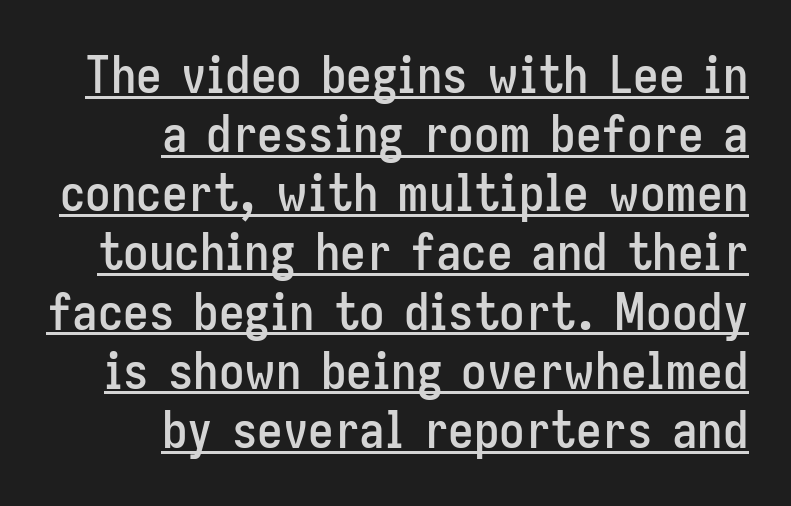
The image shows 51 px condensed sans-serif type, upright; set right-aligned, line spacing 1.16x, normal letter spacing, underlined; low stroke contrast and a medium x-height.
